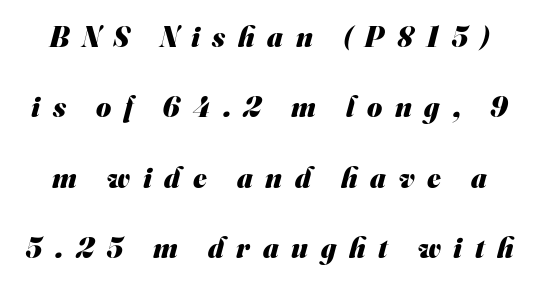
The image shows 29 px heavy sans-serif type; set loose line spacing (2.43x), unusually wide letter spacing (+0.44 em), not underlined; medium stroke contrast and a small x-height.
